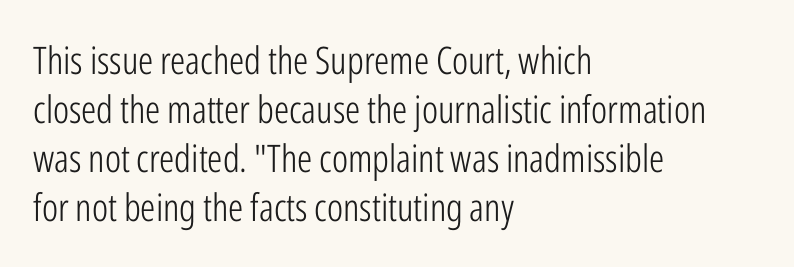
{"serif": "no", "italic": "no", "bold": "no", "weight": "light", "width": "condensed", "stroke_contrast": "low", "x_height": "medium", "monospaced": "no", "underline": "no", "align": "left", "line_spacing": "normal", "line_spacing_ratio": 1.29, "letter_spacing": "normal", "letter_spacing_em": 0.0, "glyph_px": 38}
